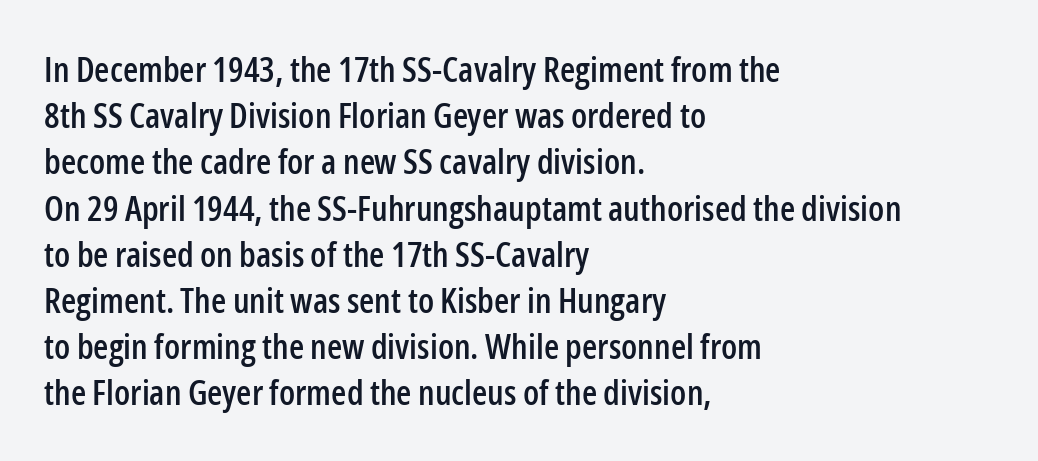
The image shows 35 px condensed sans-serif type, upright; set left-aligned, normal line spacing (1.32x), normal letter spacing, not underlined; low stroke contrast and a medium x-height.
